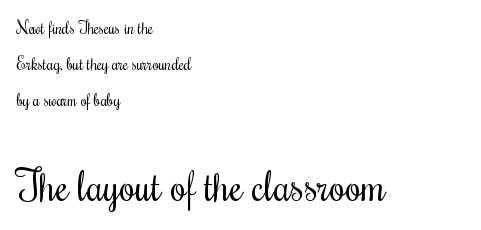
The image shows 41 px regular-weight, condensed type; set left-aligned, loose line spacing (2.26x), normal letter spacing, not underlined; the second (bottom) block is 2.56x larger; medium stroke contrast and a small x-height.
